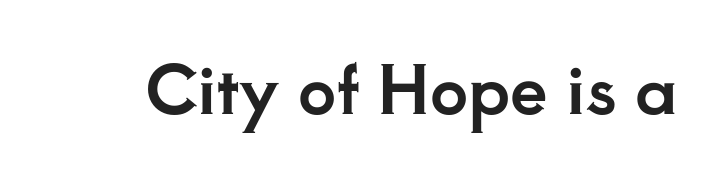
Q: Is the text italic (slanted)? A: No, it is upright.
Q: Is the typeface a serif or a sans-serif typeface? A: Serif.
Q: Is the text underlined? A: No.
Q: Is the spacing between letters normal or unusually wide? A: Normal.
Q: Width (condensed, normal, or wide)? A: Normal.
Q: Stroke contrast? A: Low.
Q: x-height? A: Small.
Q: Monospaced? A: No.
